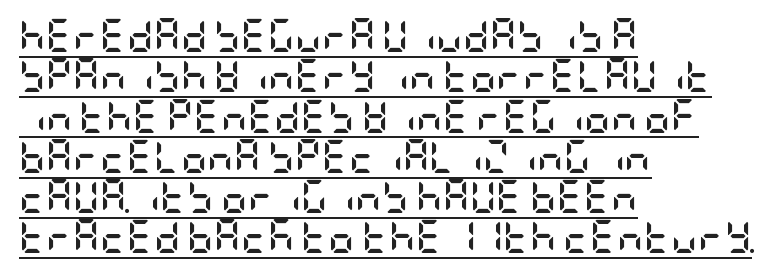
This sample uses plain, unmodified letter spacing. These words are printed bold, with thick strokes throughout. The glyphs are accompanied by a horizontal stroke just below them. Classification — sans serif.
